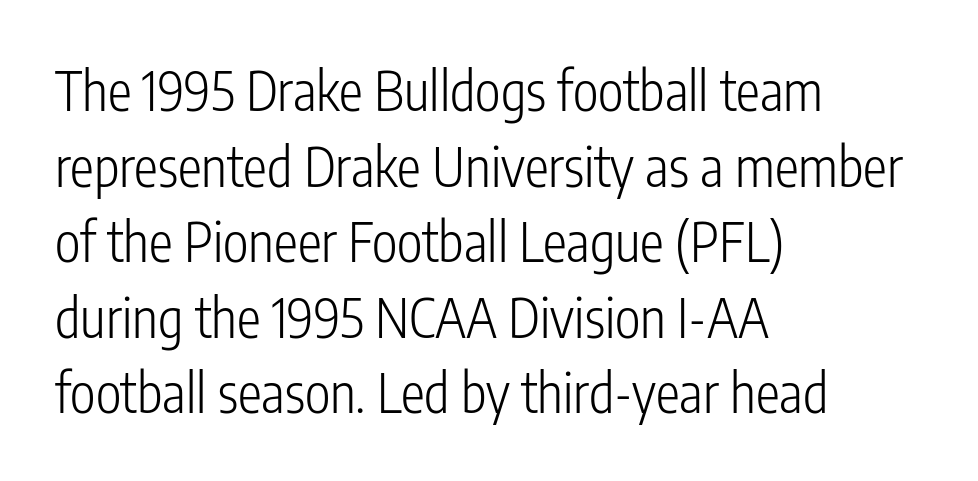
The image shows 54 px light, condensed sans-serif type, upright; set left-aligned, normal line spacing (1.4x), normal letter spacing, not underlined; low stroke contrast and a medium x-height.
